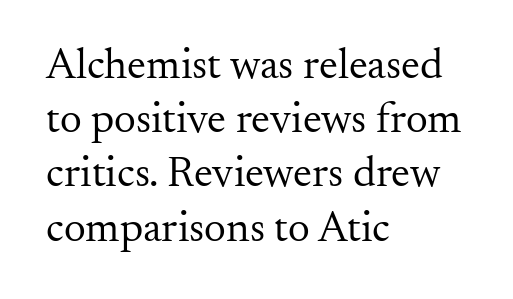
Ascenders rise straight up at ninety degrees. Does the type have serifs? Yes, each stem ends in a small foot. The space beneath each line is pristine and unruled. Regular leading. Look at the tracking — it's just the regular setting, nothing added. A light-to-regular cut is what we see here.
